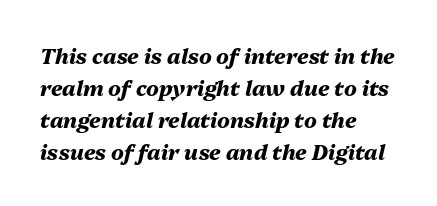
Q: Is the text bold? A: Yes.
Q: Is the text italic (slanted)? A: Yes, it leans right by about 13 degrees.
Q: Is the text underlined? A: No.
Q: How is the paragraph aligned? A: Left-aligned.
Q: Is the spacing between letters normal or unusually wide? A: Normal.
Q: Is the spacing between lines tight, normal or loose? A: Normal.
